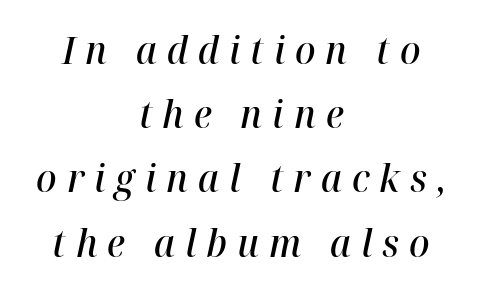
Q: Is the text bold? A: Semi-bold.
Q: Is the text italic (slanted)? A: Yes, it leans right by about 12 degrees.
Q: Is the text underlined? A: No.
Q: How is the paragraph aligned? A: Centered.
Q: Is the spacing between letters normal or unusually wide? A: Unusually wide.
Q: Is the spacing between lines tight, normal or loose? A: Normal.
Q: Width (condensed, normal, or wide)? A: Normal.
Q: Stroke contrast? A: High.
Q: x-height? A: Medium.
Q: Monospaced? A: No.
